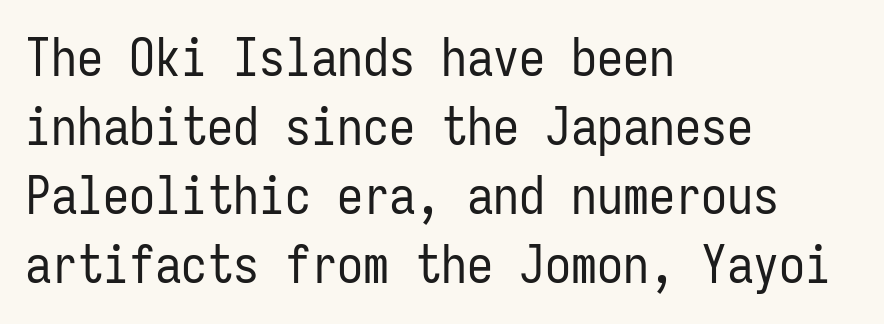
This rendering employs a face without finishing strokes, i.e., a sans-serif. Each row of text sits above clean, open space. These lines were composed using upright roman letters. Notice how the passage keeps a crisp vertical edge on the left only. Each stroke keeps to a modest, everyday thickness or less.
